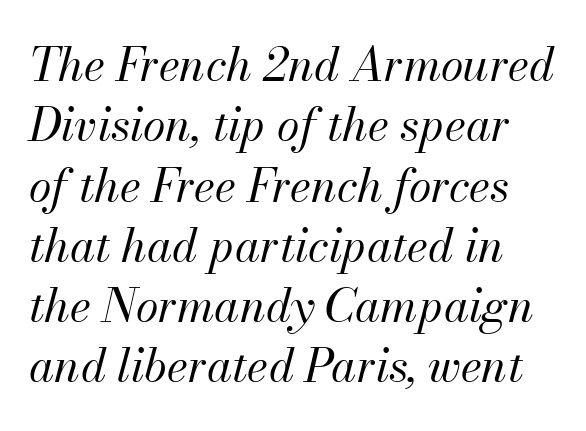
{"italic": "yes", "lean": "right", "slant_degrees": 13, "bold": "no", "weight": "regular", "width": "normal", "stroke_contrast": "medium", "x_height": "small", "monospaced": "no", "underline": "no", "line_spacing": "normal", "line_spacing_ratio": 1.31, "letter_spacing": "normal", "letter_spacing_em": 0.0, "glyph_px": 46}
